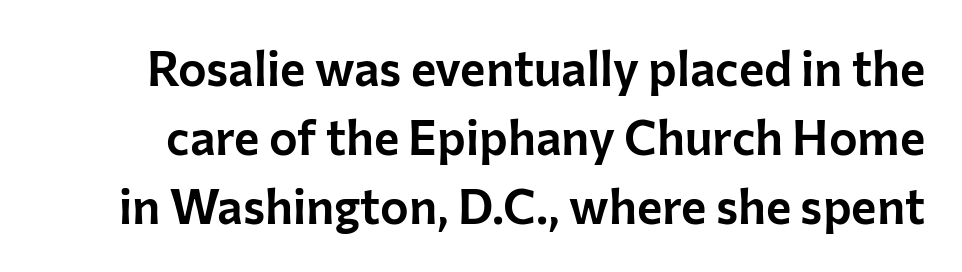
This sample uses plain, unmodified letter spacing. A bare baseline throughout the passage. Interline gaps are of average width in this sample. Quick note: not italic, upright. Each letter's strokes conclude bluntly, with no projecting serifs.
